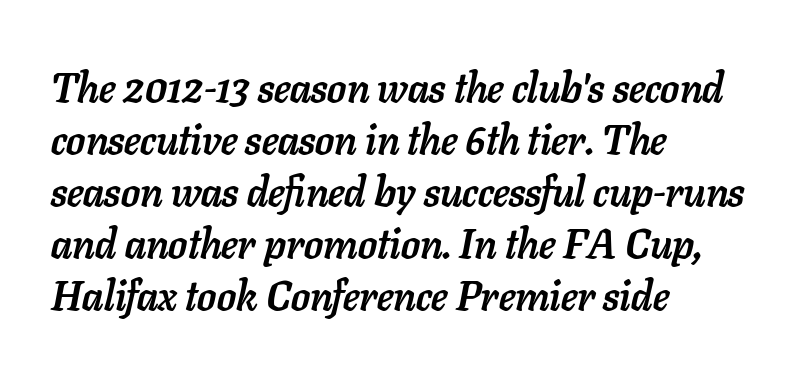
Q: Is the text bold? A: Yes.
Q: Is the text italic (slanted)? A: Yes, it leans right by about 11 degrees.
Q: Is the text underlined? A: No.
Q: How is the paragraph aligned? A: Left-aligned.
Q: Is the spacing between letters normal or unusually wide? A: Normal.
Q: Is the spacing between lines tight, normal or loose? A: Normal.
Q: Width (condensed, normal, or wide)? A: Normal.
Q: Stroke contrast? A: Low.
Q: x-height? A: Medium.
Q: Monospaced? A: No.
